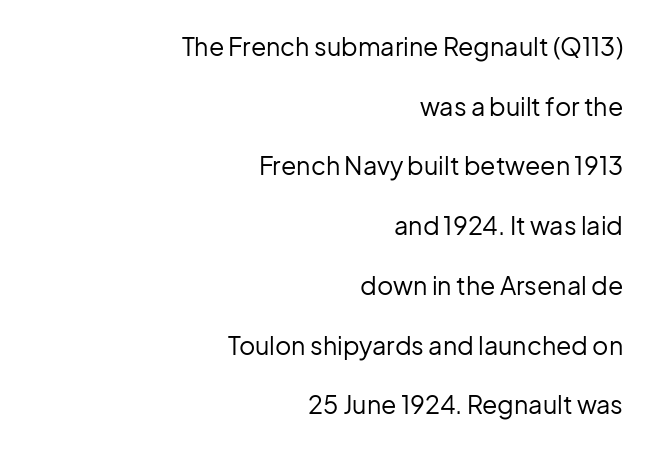
Q: Is the text bold? A: No.
Q: Is the text italic (slanted)? A: No, it is upright.
Q: Is the text underlined? A: No.
Q: How is the paragraph aligned? A: Right-aligned.
Q: Is the spacing between letters normal or unusually wide? A: Normal.
Q: Is the spacing between lines tight, normal or loose? A: Loose.
